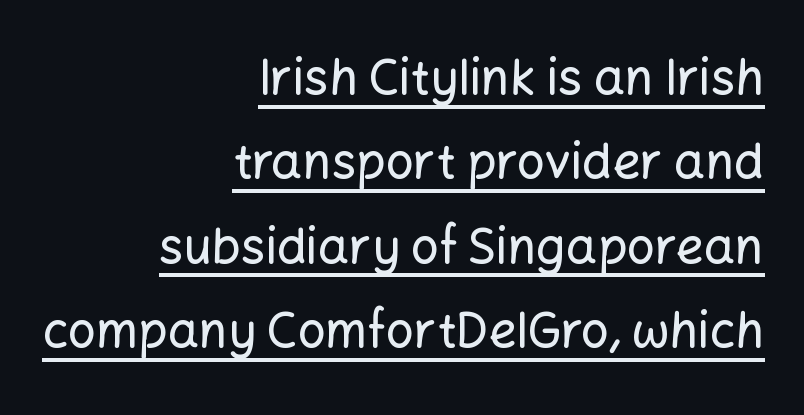
The image shows 49 px sans-serif type, upright; set right-aligned, line spacing 1.72x, normal letter spacing, underlined; low stroke contrast and a medium x-height.
